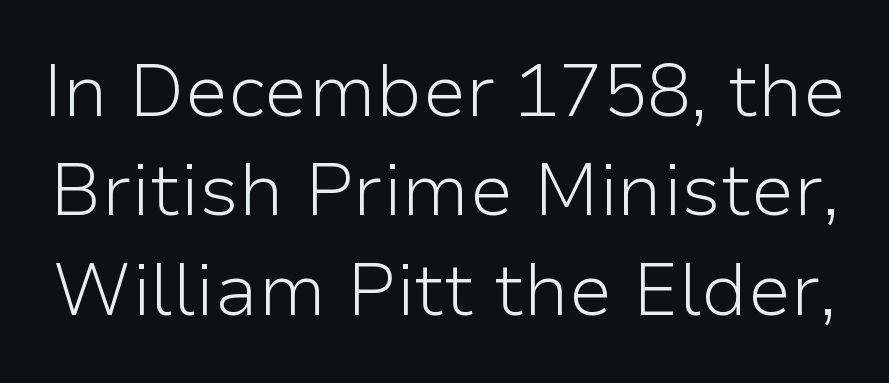
{"serif": "no", "italic": "no", "bold": "no", "weight": "light", "width": "normal", "stroke_contrast": "low", "x_height": "medium", "monospaced": "no", "underline": "no", "line_spacing": "normal", "line_spacing_ratio": 1.36, "letter_spacing": "normal", "letter_spacing_em": 0.0, "glyph_px": 73}
